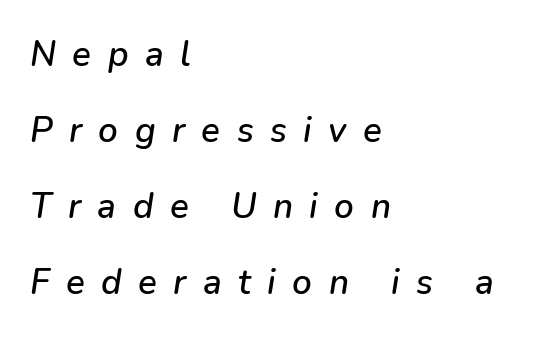
Honestly, the rows look like they've been pulled way apart. These lines were composed using italics. The passage is arranged the way most books set body copy — flush left. The string is rendered with underlining switched off. The horizontal fit of the characters is loose and conspicuously gappy.
